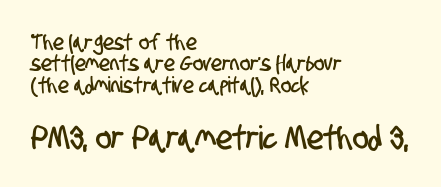
The image shows 33 px condensed sans-serif type; set left-aligned, tight line spacing (0.97x), normal letter spacing, not underlined; the second (bottom) block is 1.5x larger; low stroke contrast and a large x-height.
